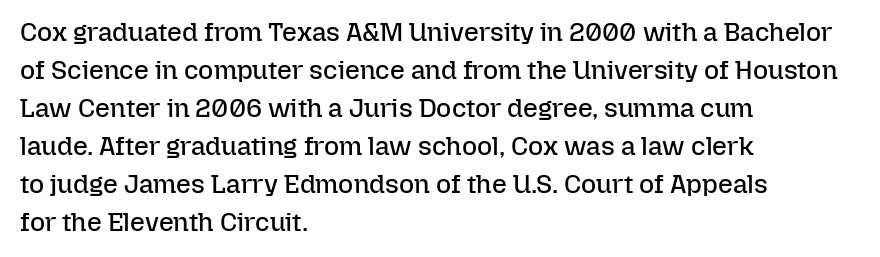
Q: Is the text bold? A: No.
Q: Is the text italic (slanted)? A: No, it is upright.
Q: Is the text underlined? A: No.
Q: How is the paragraph aligned? A: Left-aligned.
Q: Is the spacing between letters normal or unusually wide? A: Normal.
Q: Is the spacing between lines tight, normal or loose? A: Normal.
